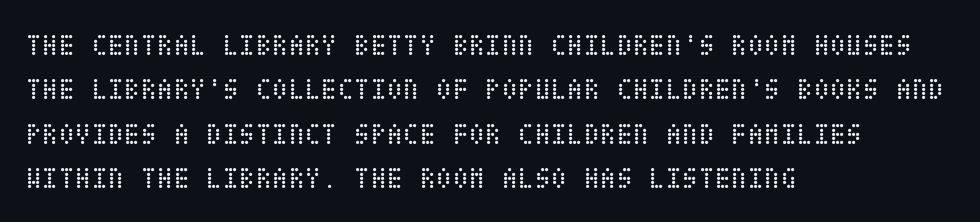
{"italic": "no", "bold": "no", "weight": "regular", "width": "condensed", "stroke_contrast": "low", "x_height": "large", "underline": "no", "align": "left", "line_spacing": "normal", "line_spacing_ratio": 1.48, "letter_spacing": "normal", "letter_spacing_em": 0.0, "glyph_px": 30}
